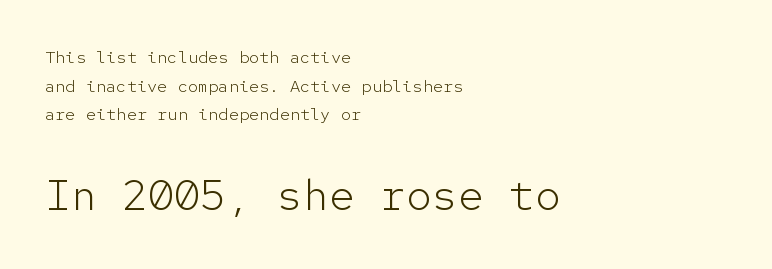
Observe the ordinary spacing: letters are neighbours, not strangers. Here the designer chose a console-style face with uniform glyph widths. Reading down the block, your eye returns to a fixed left position each line. Vertical strokes here are truly vertical. Summary of weight: not heavy and not bold. Interline gaps are of average width in this sample.
